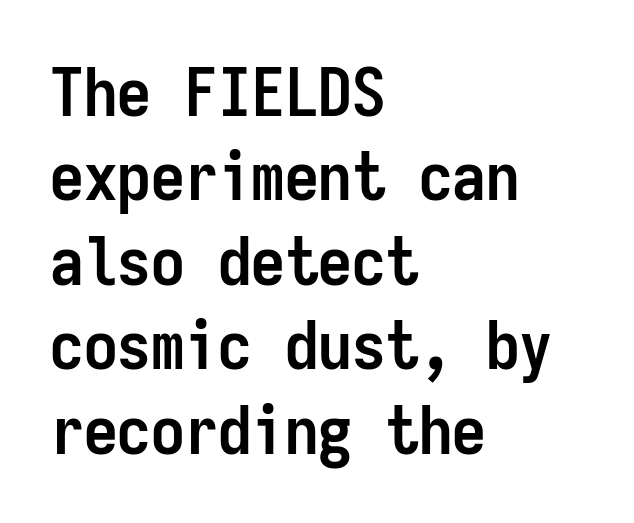
{"serif": "no", "italic": "no", "bold": "yes", "weight": "semibold", "width": "condensed", "stroke_contrast": "low", "x_height": "medium", "monospaced": "yes", "underline": "no", "align": "left", "line_spacing": "normal", "line_spacing_ratio": 1.26, "letter_spacing": "normal", "letter_spacing_em": 0.0, "glyph_px": 67}
